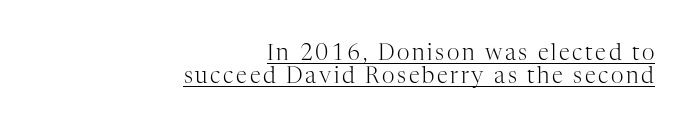
The image shows 22 px text type, upright; set right-aligned, tight line spacing (1.04x), underlined.
